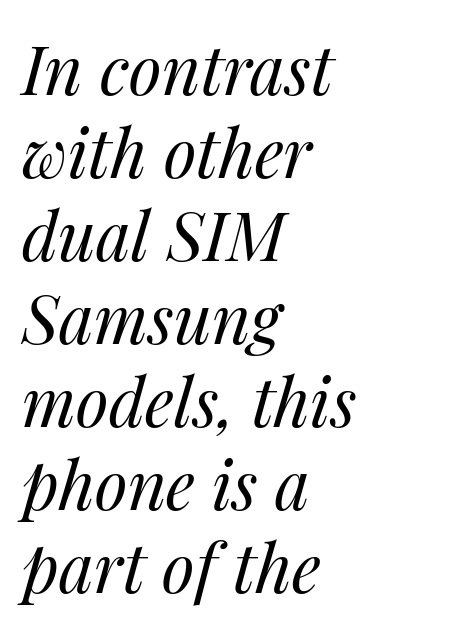
These lines are rendered in a variable-pitch font. Bold? No — there's no thickening of the strokes. This sample is left-justified, so line endings fall wherever the words run out. Only glyphs here, with clear space below each row.
